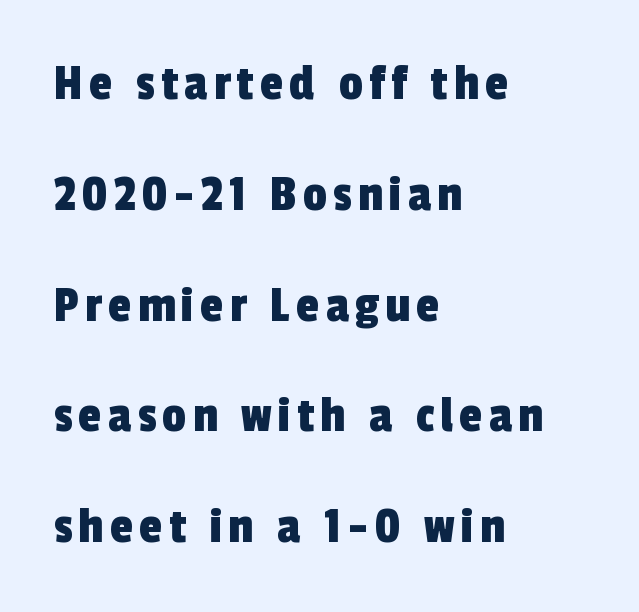
Does the copy run flush right? No — it runs flush left. The typeface chosen for these lines omits serifs. Descenders are the only things crossing below the line. The letters advance in unequal steps, a hallmark of proportional type. Compared with typical paragraphs, the rows here are farther apart.
